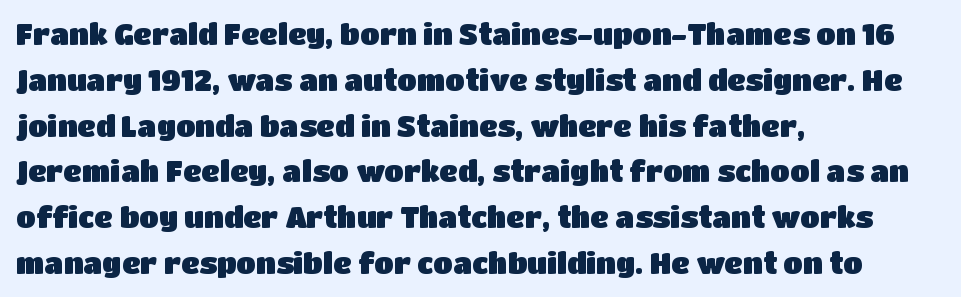
{"serif": "no", "italic": "no", "width": "normal", "stroke_contrast": "low", "x_height": "large", "monospaced": "no", "underline": "no", "align": "left", "line_spacing": "normal", "line_spacing_ratio": 1.58, "letter_spacing": "normal", "letter_spacing_em": 0.0, "glyph_px": 29}
